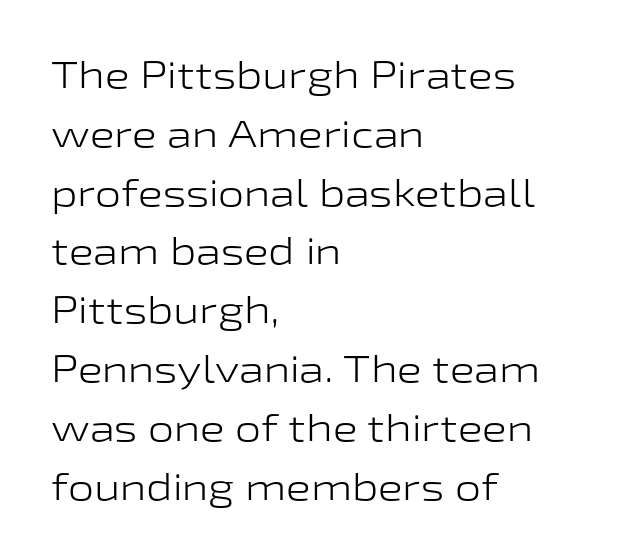
The image shows 37 px light, wide sans-serif type, upright; set left-aligned, normal line spacing (1.59x), normal letter spacing, not underlined; low stroke contrast and a medium x-height.
